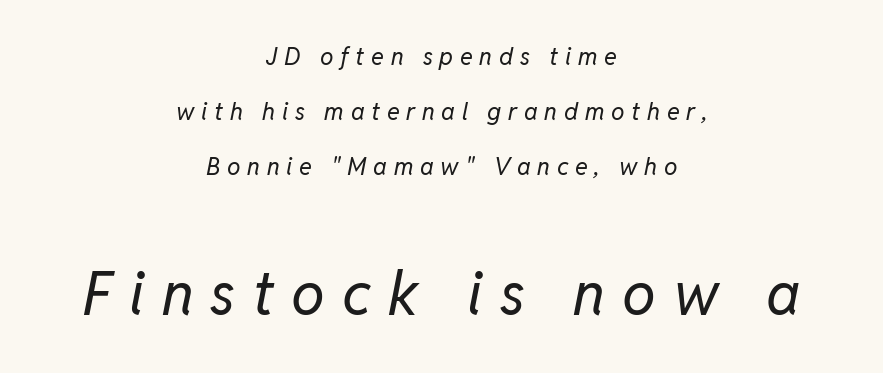
{"italic": "yes", "lean": "right", "slant_degrees": 11, "bold": "no", "weight": "regular", "width": "normal", "stroke_contrast": "low", "x_height": "medium", "monospaced": "no", "underline": "no", "align": "center", "line_spacing": "loose", "line_spacing_ratio": 2.3, "letter_spacing": "wide", "letter_spacing_em": 0.28, "larger_block": "second", "size_ratio": 2.5, "glyph_px": 60}
